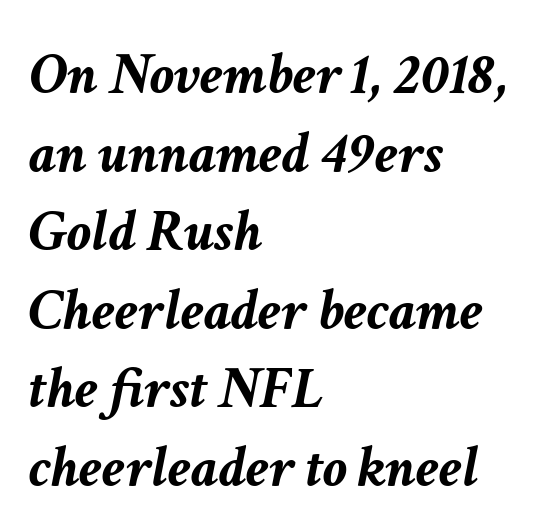
What weight is shown? A full bold with thick strokes. The letters advance in unequal steps, a hallmark of proportional type. Compared with typical paragraphs, the rows here are spaced about the same. Notice how the stems are inclined rather than vertical — that's the hallmark of italics.
